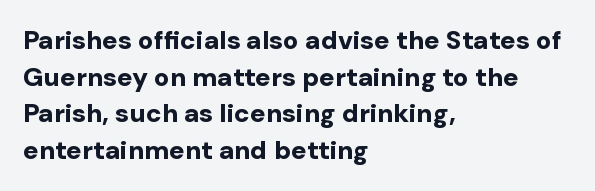
The image shows 26 px bold type, upright; set left-aligned, normal line spacing (1.41x), normal letter spacing, not underlined.
